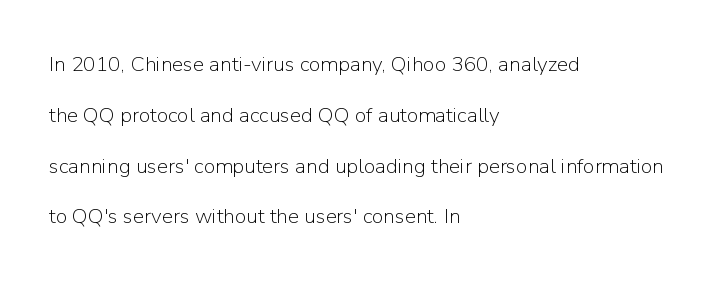
Nobody drew a line under any word here. Stroke thickness stays within the range of a standard reading face or lighter. The letters stand straight up with perfectly vertical stems. Is the block centered? No — it sits flush against the left margin. Compared with typical body copy, the letter spacing here is the same.
